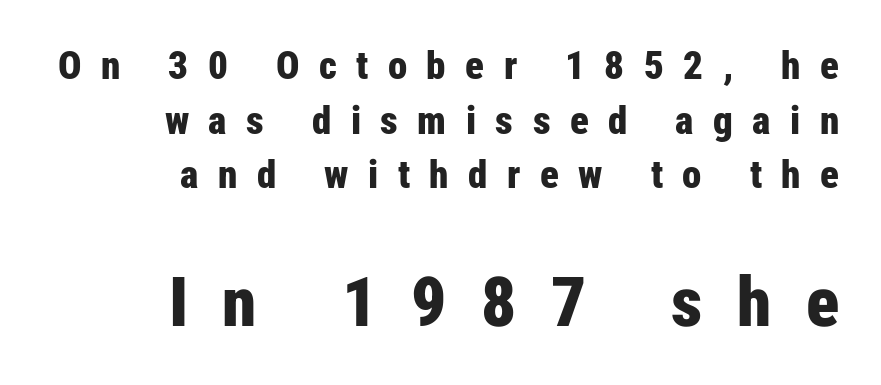
The image shows 69 px bold, condensed sans-serif type, upright; set right-aligned, normal line spacing (1.4x), unusually wide letter spacing (+0.5 em), not underlined; the second (bottom) block is 1.77x larger; low stroke contrast and a medium x-height.
